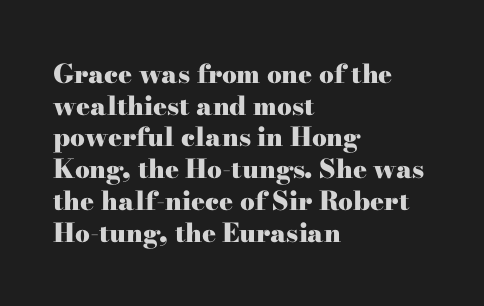
Q: Is the text bold? A: Yes.
Q: Is the text italic (slanted)? A: No, it is upright.
Q: Is the text underlined? A: No.
Q: How is the paragraph aligned? A: Left-aligned.
Q: Is the spacing between letters normal or unusually wide? A: Normal.
